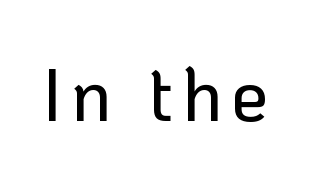
The image shows 75 px sans-serif type, upright; set not underlined; low stroke contrast and a medium x-height.
